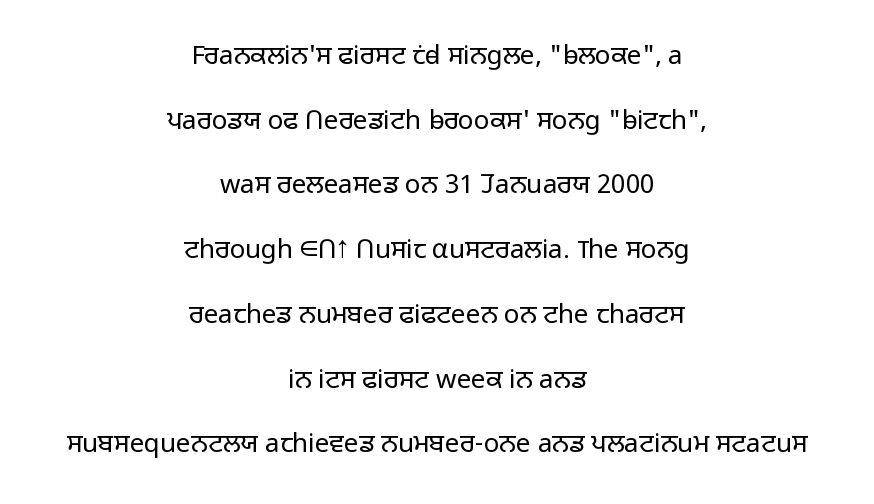
The image shows 26 px text type, upright; set centered, loose line spacing (2.49x), normal letter spacing, not underlined.
